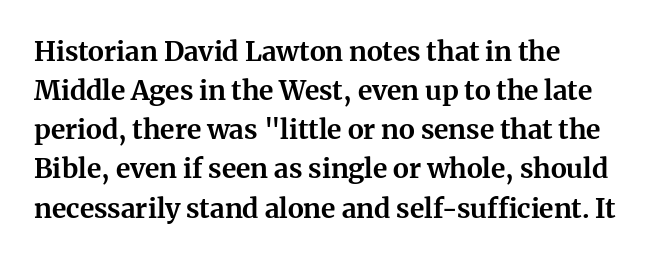
The typography opts for an upright posture over an oblique one. The face used here has the dense, thick strokes of a bold. Words float on clear page, feet unadorned. The typesetter chose a ragged-right arrangement here.
